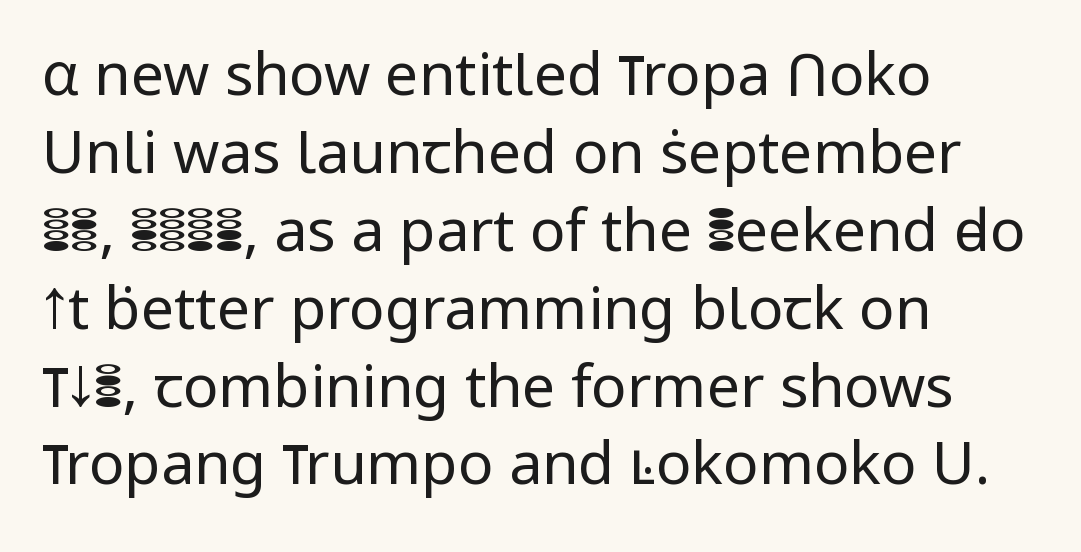
In CSS terms this would be text-align: left. A quiet, ordinary-to-light weight characterises the typeface. Think of a printed novel: that variable character pitch is what you see here. Look at the tracking — it's just the regular setting, nothing added.
